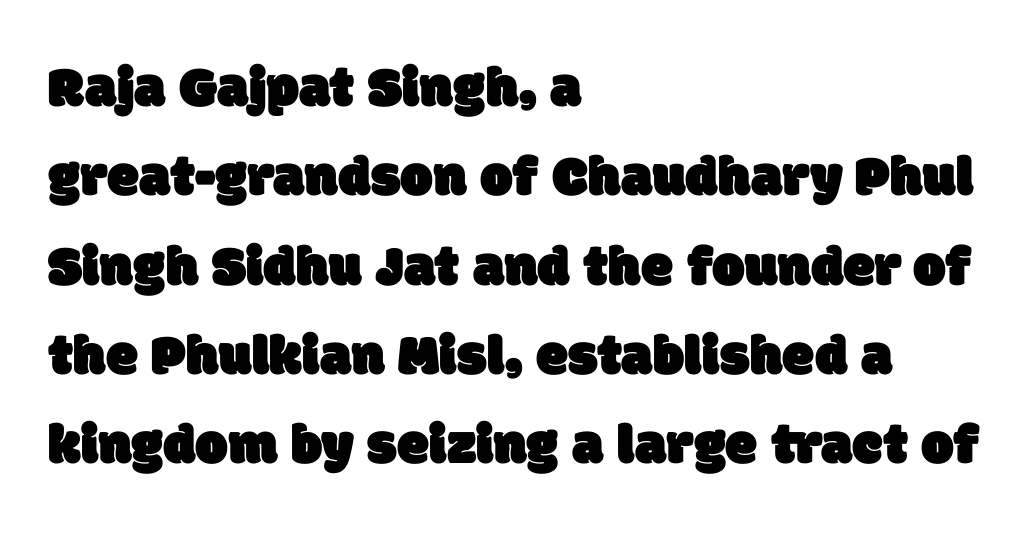
Letter spacing: default. A typesetter would call this leading conventional body-copy spacing. Short and long lines alike share a common starting point at left. The text was rendered using a sans face with plain stroke endings. The passage shown is typed in a proportional face where columns would drift.
